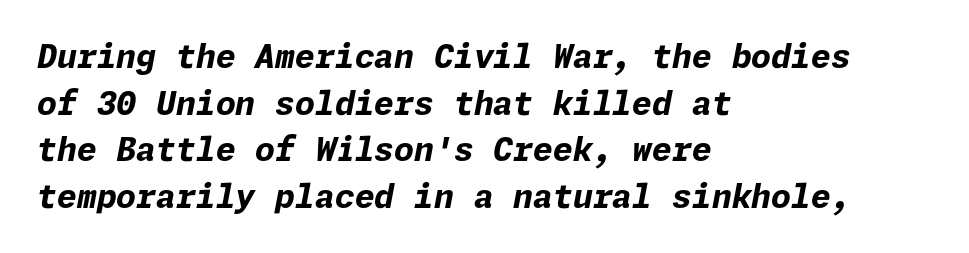
The image shows 32 px bold type, italic (leaning right); set left-aligned, normal line spacing (1.46x), normal letter spacing, not underlined; low stroke contrast and a medium x-height.
